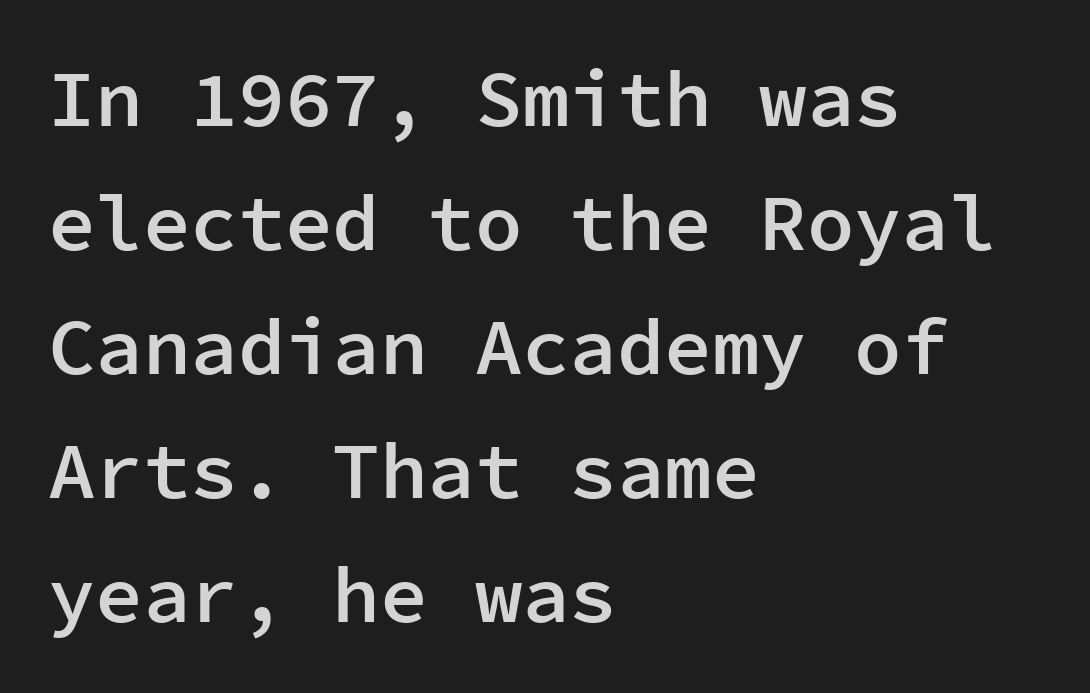
The image shows 79 px semibold sans-serif type, upright, monospaced; set left-aligned, normal line spacing (1.57x), normal letter spacing, not underlined; low stroke contrast and a medium x-height.
